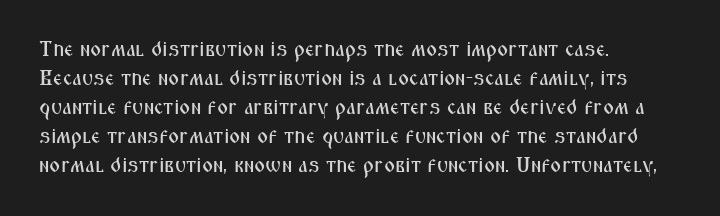
{"italic": "no", "underline": "no", "align": "left", "line_spacing": "normal", "line_spacing_ratio": 1.38, "letter_spacing": "normal", "letter_spacing_em": 0.0, "glyph_px": 21}
